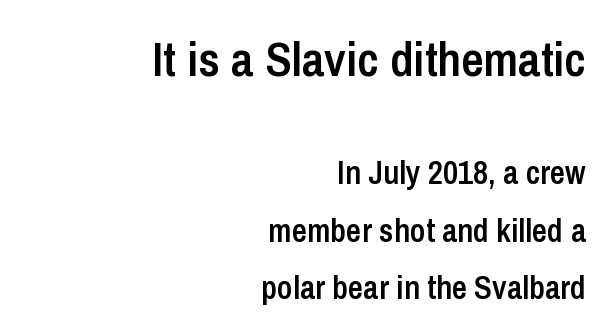
Q: Is the text bold? A: Semi-bold.
Q: Is the text italic (slanted)? A: No, it is upright.
Q: Is the typeface a serif or a sans-serif typeface? A: Sans-serif.
Q: Is the text underlined? A: No.
Q: How is the paragraph aligned? A: Right-aligned.
Q: Is the spacing between letters normal or unusually wide? A: Normal.
Q: Which block of text is set in a larger size, the first (top) or the second (bottom)? A: The first (top) one.
Q: Width (condensed, normal, or wide)? A: Condensed.
Q: Stroke contrast? A: Low.
Q: x-height? A: Medium.
Q: Monospaced? A: No.
